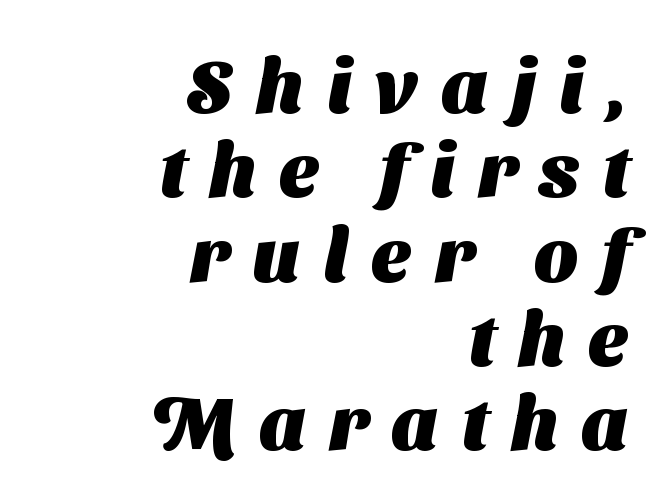
The rendering uses natural spacing where letterforms have individual widths. You'd pick this weight for a headline — it's a proper bold. The space directly below the letters is spotless. Someone cranked the tracking dial way up on this one. This rendering employs a face without finishing strokes, i.e., a sans-serif. Reading down the block, your eye finds every line finishing at a fixed right position.
